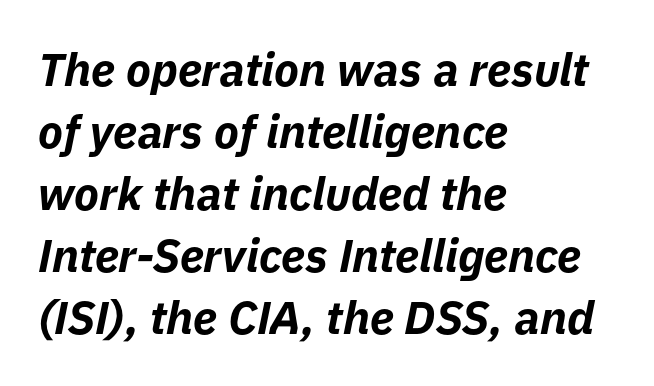
Q: Is the text bold? A: Yes.
Q: Is the text italic (slanted)? A: Yes, it leans right by about 11 degrees.
Q: Is the text underlined? A: No.
Q: How is the paragraph aligned? A: Left-aligned.
Q: Is the spacing between letters normal or unusually wide? A: Normal.
Q: Is the spacing between lines tight, normal or loose? A: Normal.
Q: Width (condensed, normal, or wide)? A: Normal.
Q: Stroke contrast? A: Low.
Q: x-height? A: Medium.
Q: Monospaced? A: No.
